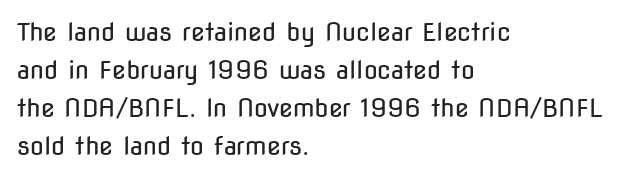
Q: Is the text bold? A: No.
Q: Is the text italic (slanted)? A: No, it is upright.
Q: Is the text underlined? A: No.
Q: How is the paragraph aligned? A: Left-aligned.
Q: Is the spacing between letters normal or unusually wide? A: Normal.
Q: Is the spacing between lines tight, normal or loose? A: Normal.
